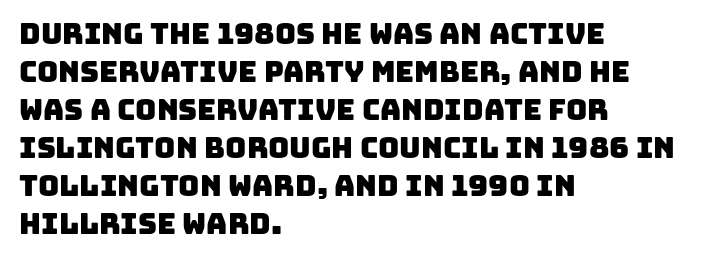
You could not count columns in this text — the font is proportionally spaced. These lines are composed in type without serifs. Honestly, there is no underline to notice here at all. The lines sit at an ordinary, default distance from one another. These lines are set flush left with a ragged right edge.
